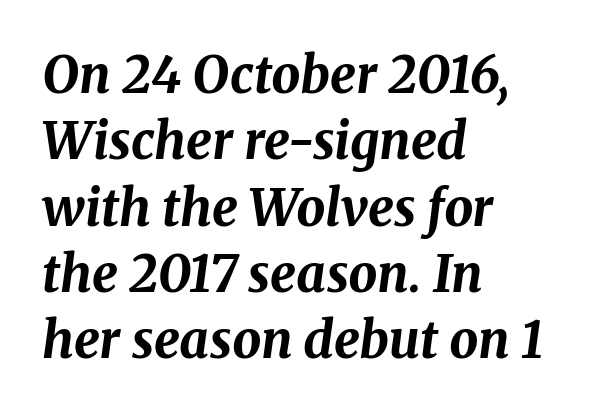
{"italic": "yes", "lean": "right", "slant_degrees": 8, "bold": "yes", "weight": "bold", "width": "normal", "stroke_contrast": "medium", "x_height": "medium", "monospaced": "no", "underline": "no", "align": "left", "line_spacing": "normal", "line_spacing_ratio": 1.3, "letter_spacing": "normal", "letter_spacing_em": 0.0, "glyph_px": 51}
